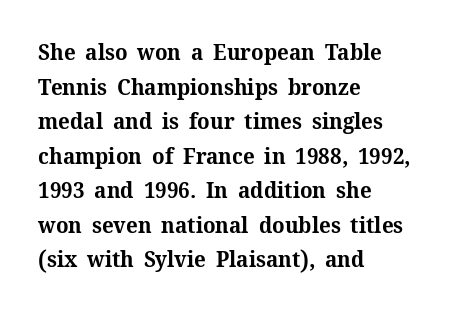
Q: Is the text bold? A: Yes.
Q: Is the text italic (slanted)? A: No, it is upright.
Q: Is the text underlined? A: No.
Q: How is the paragraph aligned? A: Left-aligned.
Q: Is the spacing between letters normal or unusually wide? A: Normal.
Q: Is the spacing between lines tight, normal or loose? A: Normal.
